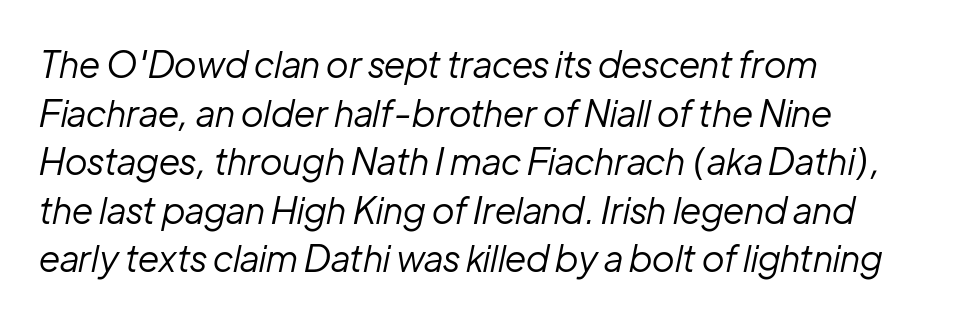
The image shows 36 px regular-weight type, italic (leaning right); set left-aligned, normal line spacing (1.35x), normal letter spacing, not underlined; low stroke contrast and a medium x-height.
